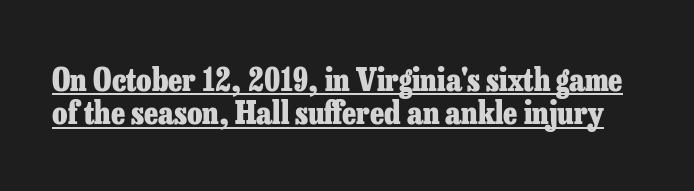
Q: Is the text bold? A: Yes.
Q: Is the text italic (slanted)? A: No, it is upright.
Q: Is the typeface a serif or a sans-serif typeface? A: Serif.
Q: Is the text underlined? A: Yes.
Q: Is the spacing between letters normal or unusually wide? A: Normal.
Q: Is the spacing between lines tight, normal or loose? A: Tight.
Q: Width (condensed, normal, or wide)? A: Normal.
Q: Stroke contrast? A: Low.
Q: x-height? A: Medium.
Q: Monospaced? A: No.
